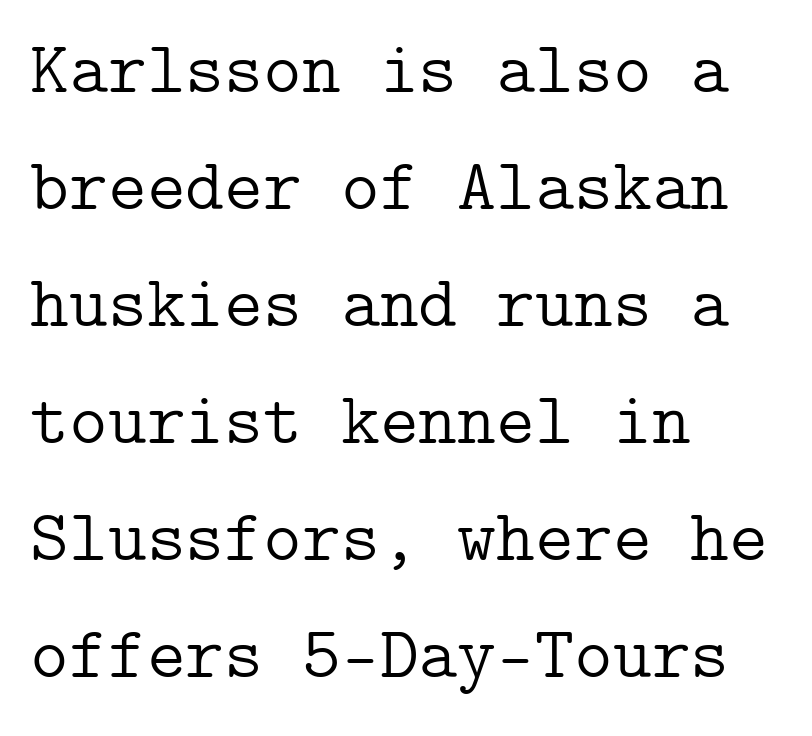
{"serif": "yes", "italic": "no", "bold": "no", "weight": "light", "width": "normal", "stroke_contrast": "low", "x_height": "medium", "underline": "no", "align": "left", "line_spacing": "normal", "line_spacing_ratio": 1.58, "letter_spacing": "normal", "letter_spacing_em": 0.0, "glyph_px": 74}
